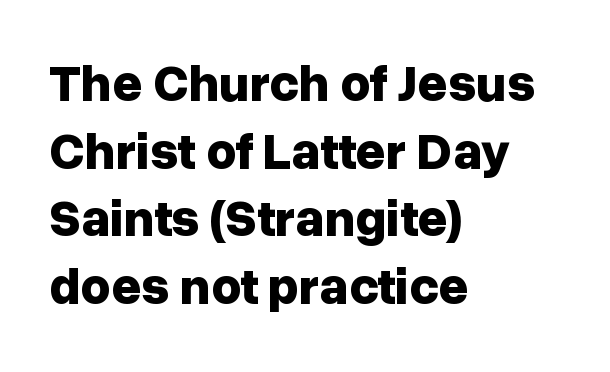
The font's upright variant was chosen for this text. This sample uses plain, unmodified letter spacing. These lines carry a lot of weight — the face is fully bold. A typesetter would label this face a sans.
